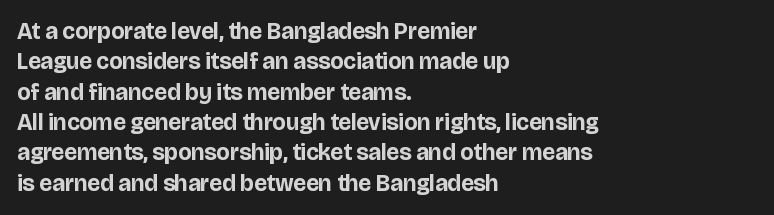
{"italic": "no", "bold": "yes", "underline": "no", "align": "left", "line_spacing": "normal", "line_spacing_ratio": 1.32, "letter_spacing": "normal", "letter_spacing_em": 0.0, "glyph_px": 23}
